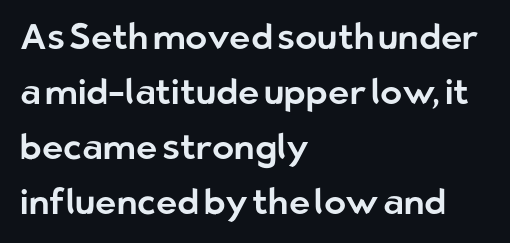
The image shows 36 px sans-serif type, upright; set left-aligned, normal line spacing (1.53x), normal letter spacing, not underlined; low stroke contrast and a medium x-height.
